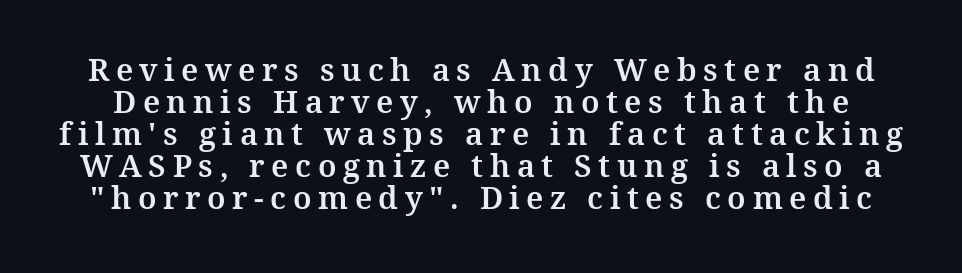
The image shows 31 px serif type, upright; set tight line spacing (1.03x), unusually wide letter spacing (+0.21 em), not underlined; medium stroke contrast and a medium x-height.
